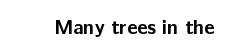
{"italic": "no", "bold": "yes", "underline": "no", "letter_spacing": "normal", "letter_spacing_em": 0.0, "glyph_px": 20}
